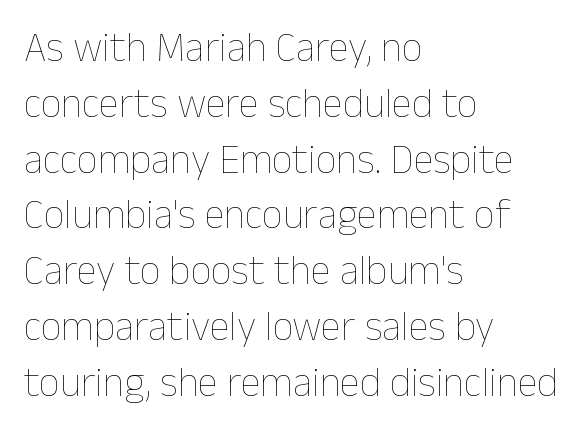
Q: Is the text bold? A: No.
Q: Is the text italic (slanted)? A: No, it is upright.
Q: Is the text underlined? A: No.
Q: How is the paragraph aligned? A: Left-aligned.
Q: Is the spacing between letters normal or unusually wide? A: Normal.
Q: Is the spacing between lines tight, normal or loose? A: Normal.
Q: Width (condensed, normal, or wide)? A: Normal.
Q: Stroke contrast? A: Low.
Q: x-height? A: Medium.
Q: Monospaced? A: No.
